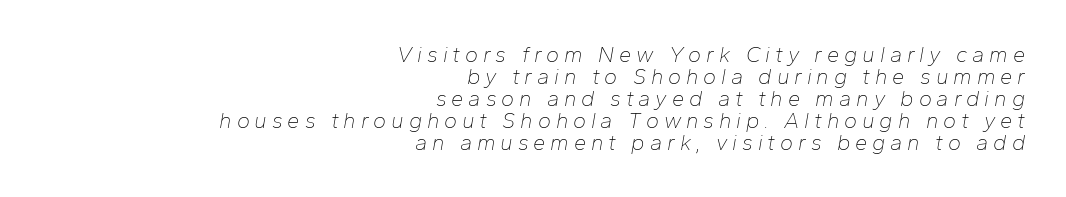
{"italic": "yes", "lean": "right", "slant_degrees": 10, "bold": "no", "underline": "no", "align": "right", "line_spacing": "tight", "line_spacing_ratio": 1.0, "letter_spacing": "wide", "letter_spacing_em": 0.22, "glyph_px": 22}
